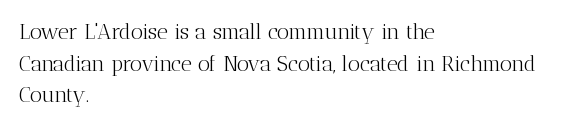
{"italic": "no", "bold": "no", "underline": "no", "align": "left", "line_spacing": "normal", "line_spacing_ratio": 1.51, "letter_spacing": "normal", "letter_spacing_em": 0.0, "glyph_px": 21}
